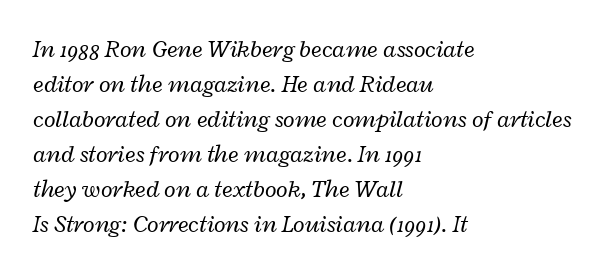
The image shows 24 px text type, italic (leaning right); set left-aligned, normal line spacing (1.46x), normal letter spacing, not underlined.
